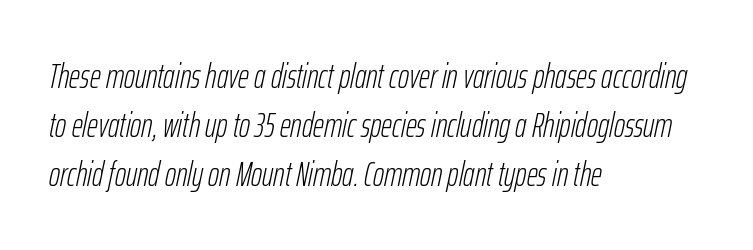
The image shows 34 px light, condensed type, italic (leaning right); set left-aligned, normal line spacing (1.44x), normal letter spacing, not underlined; low stroke contrast and a medium x-height.
